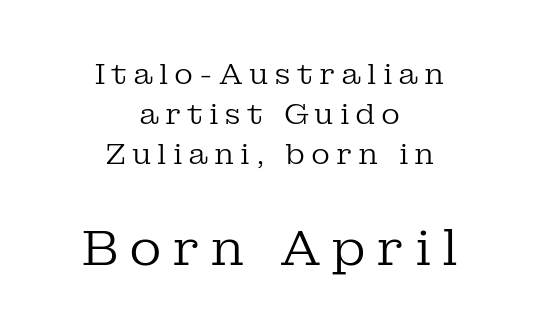
{"serif": "yes", "italic": "no", "bold": "no", "weight": "regular", "width": "normal", "stroke_contrast": "low", "x_height": "medium", "monospaced": "no", "underline": "no", "align": "center", "line_spacing": "normal", "line_spacing_ratio": 1.38, "letter_spacing": "wide", "letter_spacing_em": 0.21, "larger_block": "second", "size_ratio": 1.72, "glyph_px": 50}
